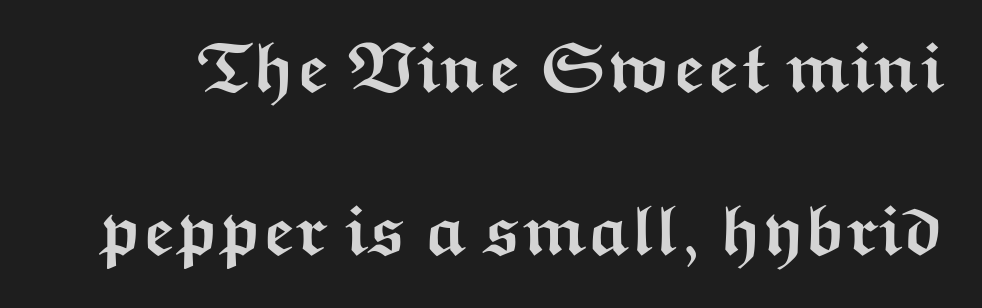
Q: Is the text bold? A: Yes.
Q: Is the text italic (slanted)? A: No, it is upright.
Q: Is the typeface a serif or a sans-serif typeface? A: Sans-serif.
Q: Is the text underlined? A: No.
Q: Is the spacing between letters normal or unusually wide? A: Normal.
Q: Is the spacing between lines tight, normal or loose? A: Loose.
Q: Width (condensed, normal, or wide)? A: Wide.
Q: Stroke contrast? A: Medium.
Q: x-height? A: Medium.
Q: Monospaced? A: No.
